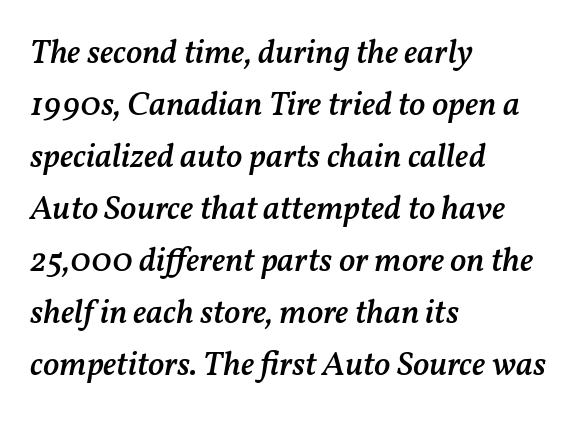
Q: Is the text bold? A: Semi-bold.
Q: Is the text italic (slanted)? A: Yes, it leans right by about 11 degrees.
Q: Is the text underlined? A: No.
Q: How is the paragraph aligned? A: Left-aligned.
Q: Is the spacing between letters normal or unusually wide? A: Normal.
Q: Is the spacing between lines tight, normal or loose? A: Normal.
Q: Width (condensed, normal, or wide)? A: Normal.
Q: Stroke contrast? A: Medium.
Q: x-height? A: Medium.
Q: Monospaced? A: No.
